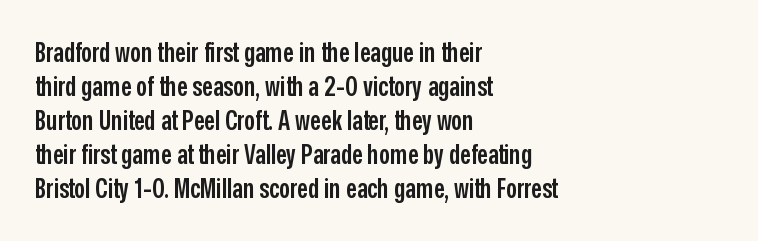
Q: Is the text bold? A: Semi-bold.
Q: Is the text italic (slanted)? A: No, it is upright.
Q: Is the text underlined? A: No.
Q: How is the paragraph aligned? A: Left-aligned.
Q: Is the spacing between letters normal or unusually wide? A: Normal.
Q: Is the spacing between lines tight, normal or loose? A: Normal.
